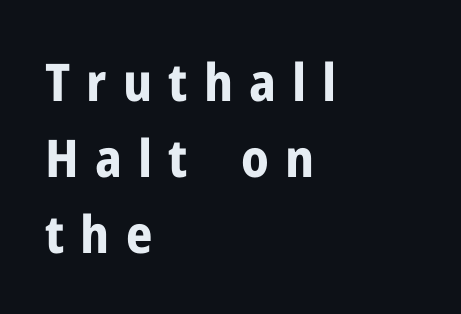
Q: Is the text bold? A: Yes.
Q: Is the text italic (slanted)? A: No, it is upright.
Q: Is the typeface a serif or a sans-serif typeface? A: Sans-serif.
Q: Is the text underlined? A: No.
Q: How is the paragraph aligned? A: Left-aligned.
Q: Is the spacing between letters normal or unusually wide? A: Unusually wide.
Q: Is the spacing between lines tight, normal or loose? A: Normal.
Q: Width (condensed, normal, or wide)? A: Normal.
Q: Stroke contrast? A: Low.
Q: x-height? A: Medium.
Q: Monospaced? A: No.
